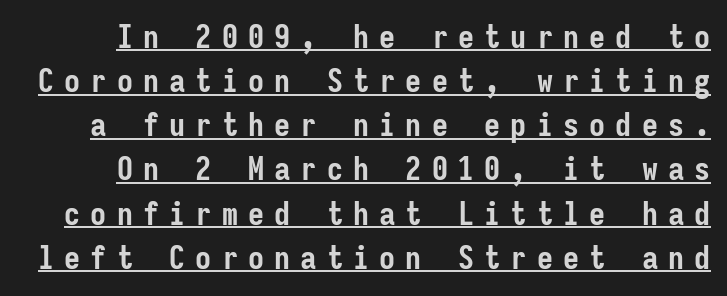
The image shows 32 px semibold, condensed sans-serif type, upright, monospaced; set normal line spacing (1.38x), unusually wide letter spacing (+0.32 em), underlined; low stroke contrast and a medium x-height.
